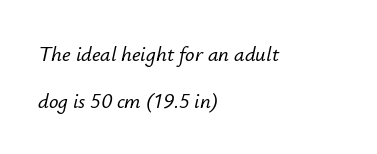
Q: Is the text italic (slanted)? A: Yes, it leans right by about 12 degrees.
Q: Is the text underlined? A: No.
Q: How is the paragraph aligned? A: Left-aligned.
Q: Is the spacing between letters normal or unusually wide? A: Normal.
Q: Is the spacing between lines tight, normal or loose? A: Loose.
